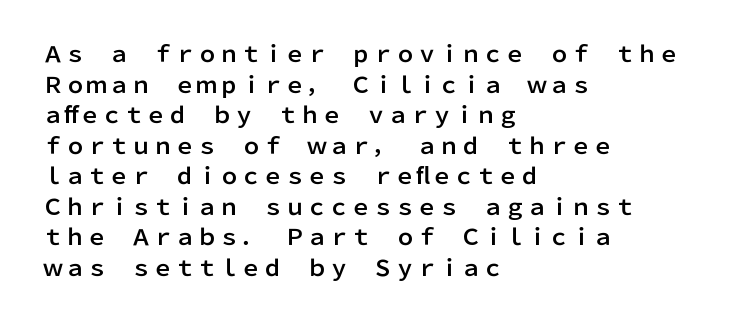
Q: Is the text italic (slanted)? A: No, it is upright.
Q: Is the text underlined? A: No.
Q: How is the paragraph aligned? A: Left-aligned.
Q: Is the spacing between letters normal or unusually wide? A: Normal.
Q: Is the spacing between lines tight, normal or loose? A: Normal.
